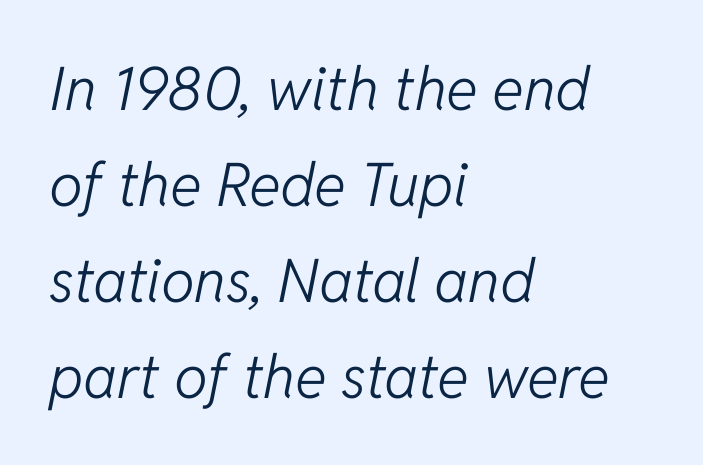
Q: Is the text bold? A: No.
Q: Is the text italic (slanted)? A: Yes, it leans right by about 11 degrees.
Q: Is the text underlined? A: No.
Q: How is the paragraph aligned? A: Left-aligned.
Q: Is the spacing between letters normal or unusually wide? A: Normal.
Q: Is the spacing between lines tight, normal or loose? A: Normal.
Q: Width (condensed, normal, or wide)? A: Normal.
Q: Stroke contrast? A: Low.
Q: x-height? A: Medium.
Q: Monospaced? A: No.
